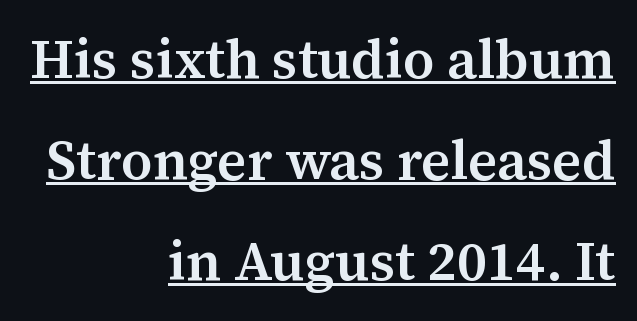
{"serif": "yes", "italic": "no", "bold": "semi", "weight": "semibold", "width": "normal", "stroke_contrast": "medium", "x_height": "medium", "monospaced": "no", "underline": "yes", "align": "right", "line_spacing_ratio": 1.84, "letter_spacing": "normal", "letter_spacing_em": 0.0, "glyph_px": 55}
